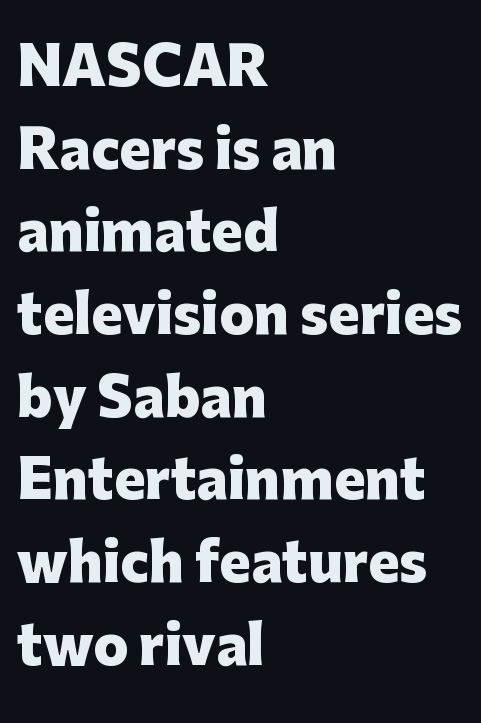
{"serif": "no", "italic": "no", "bold": "yes", "weight": "heavy", "width": "normal", "stroke_contrast": "low", "x_height": "medium", "monospaced": "no", "underline": "no", "align": "left", "line_spacing": "normal", "line_spacing_ratio": 1.59, "letter_spacing": "normal", "letter_spacing_em": 0.0, "glyph_px": 52}
